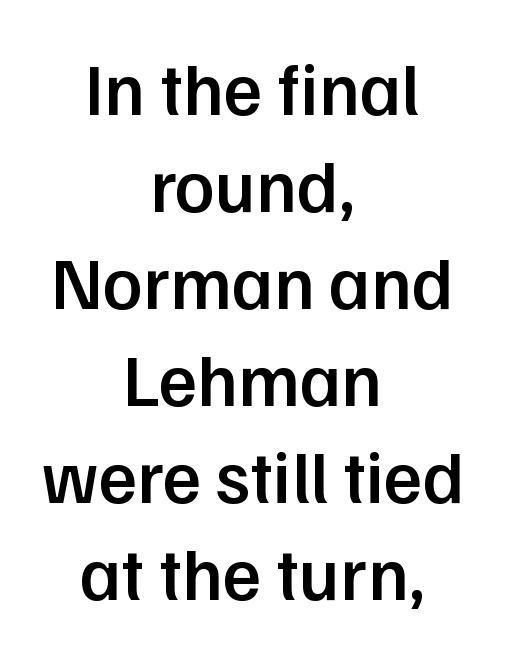
The image shows 74 px semibold sans-serif type, upright; set centered, normal line spacing (1.31x), normal letter spacing, not underlined; low stroke contrast and a medium x-height.
